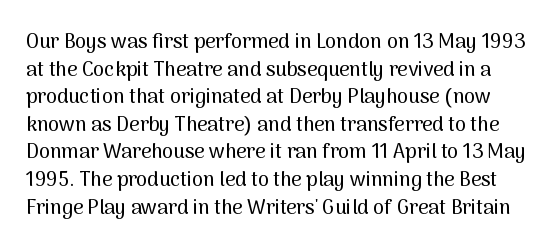
Q: Is the text italic (slanted)? A: No, it is upright.
Q: Is the text underlined? A: No.
Q: Is the spacing between letters normal or unusually wide? A: Normal.
Q: Is the spacing between lines tight, normal or loose? A: Normal.
